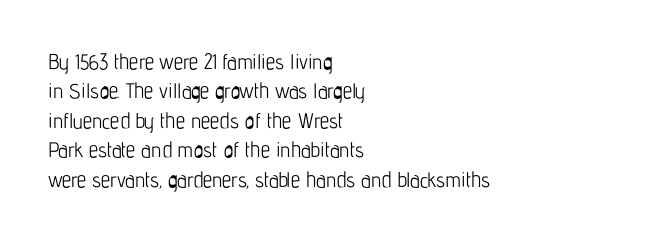
A clean baseline with only descenders dipping below it. If you drew a line through each stem, it would be perfectly vertical. Honestly, the row spacing looks completely unremarkable. Is this a heavy cut? Hardly; it is regular or lighter.
